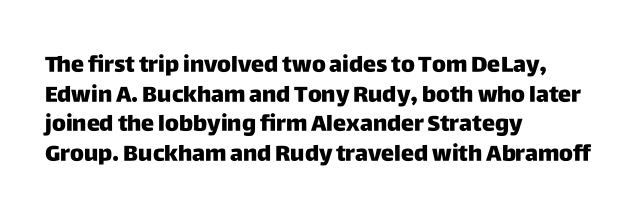
Caption: standard tracking, unaltered. Bold? Absolutely — the strokes are thick and heavy. Where is the straight margin? On the left. The line-height multiplier appears to be the usual default. Underlining? Definitely not there. Upright lettering throughout.
